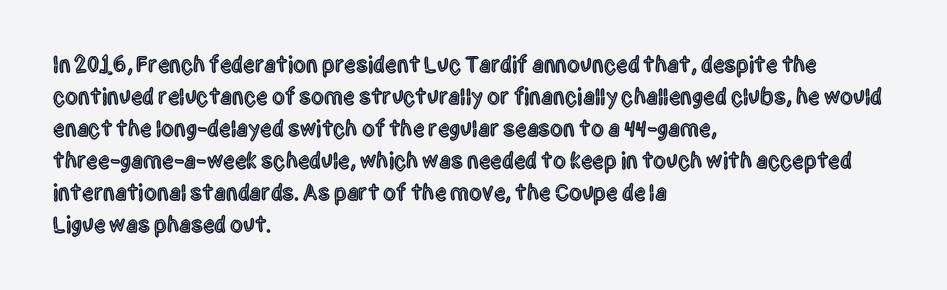
The image shows 23 px text type, upright; set left-aligned, normal line spacing (1.39x), normal letter spacing, not underlined.
